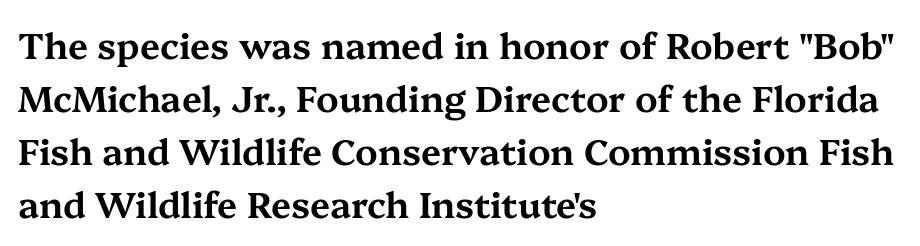
{"serif": "yes", "italic": "no", "width": "wide", "stroke_contrast": "medium", "x_height": "medium", "monospaced": "no", "underline": "no", "align": "left", "line_spacing": "normal", "line_spacing_ratio": 1.47, "letter_spacing": "normal", "letter_spacing_em": 0.0, "glyph_px": 36}
